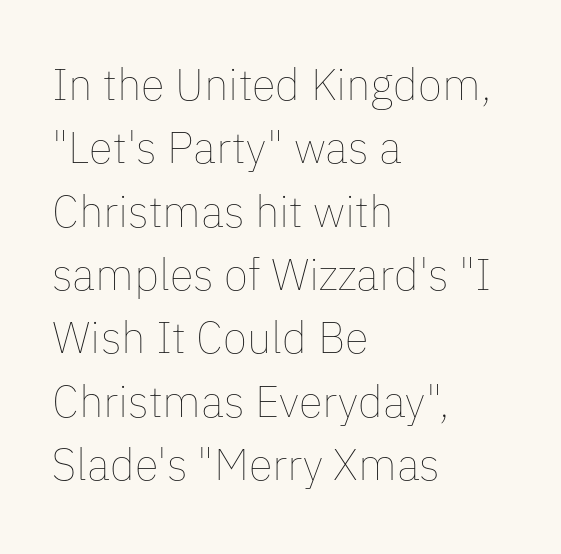
{"italic": "no", "bold": "no", "weight": "thin", "width": "normal", "stroke_contrast": "low", "x_height": "medium", "monospaced": "no", "underline": "no", "align": "left", "line_spacing": "normal", "line_spacing_ratio": 1.44, "letter_spacing": "normal", "letter_spacing_em": 0.0, "glyph_px": 44}
